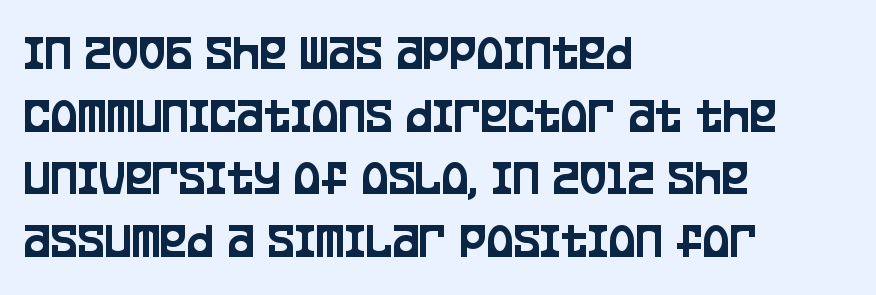
Q: Is the text italic (slanted)? A: No, it is upright.
Q: Is the typeface a serif or a sans-serif typeface? A: Sans-serif.
Q: Is the text underlined? A: No.
Q: How is the paragraph aligned? A: Left-aligned.
Q: Is the spacing between letters normal or unusually wide? A: Normal.
Q: Width (condensed, normal, or wide)? A: Condensed.
Q: Stroke contrast? A: Low.
Q: x-height? A: Large.
Q: Monospaced? A: No.
